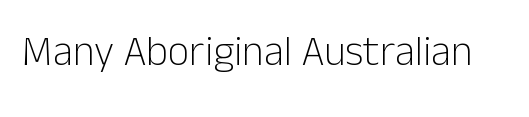
The image shows 42 px light sans-serif type, upright; set normal letter spacing, not underlined; low stroke contrast and a medium x-height.
